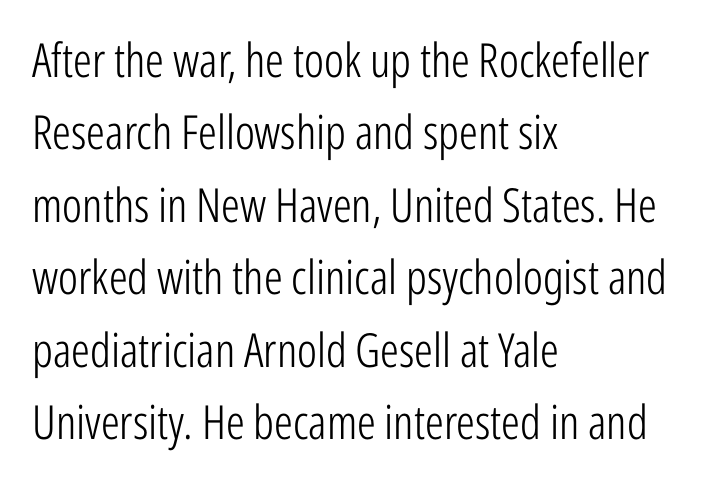
Q: Is the text bold? A: No.
Q: Is the text italic (slanted)? A: No, it is upright.
Q: Is the typeface a serif or a sans-serif typeface? A: Sans-serif.
Q: Is the text underlined? A: No.
Q: How is the paragraph aligned? A: Left-aligned.
Q: Is the spacing between letters normal or unusually wide? A: Normal.
Q: Is the spacing between lines tight, normal or loose? A: Normal.
Q: Width (condensed, normal, or wide)? A: Condensed.
Q: Stroke contrast? A: Low.
Q: x-height? A: Medium.
Q: Monospaced? A: No.
